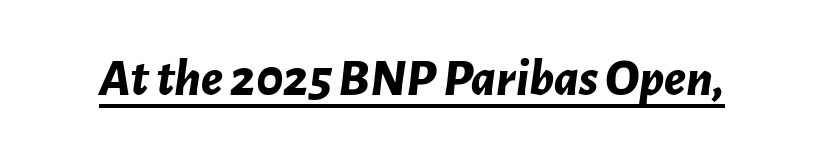
The image shows 53 px bold type, italic (leaning right); set normal letter spacing, underlined; low stroke contrast and a medium x-height.
